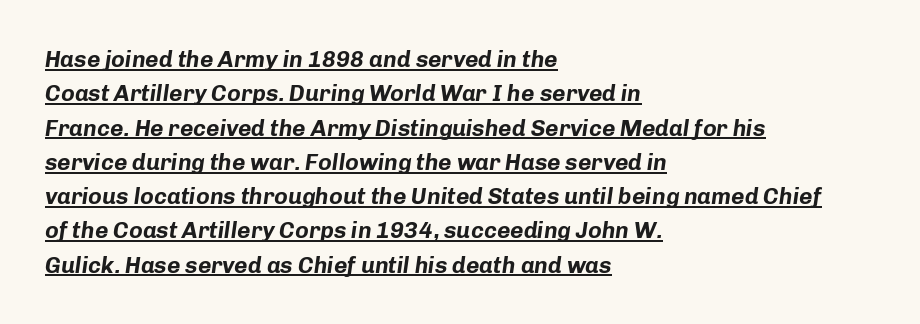
{"italic": "yes", "lean": "right", "slant_degrees": 8, "bold": "yes", "underline": "yes", "align": "left", "line_spacing": "normal", "line_spacing_ratio": 1.49, "letter_spacing": "normal", "letter_spacing_em": 0.0, "glyph_px": 23}
